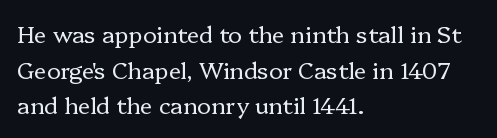
Q: Is the text bold? A: No.
Q: Is the text italic (slanted)? A: No, it is upright.
Q: Is the text underlined? A: No.
Q: How is the paragraph aligned? A: Left-aligned.
Q: Is the spacing between letters normal or unusually wide? A: Normal.
Q: Is the spacing between lines tight, normal or loose? A: Normal.
